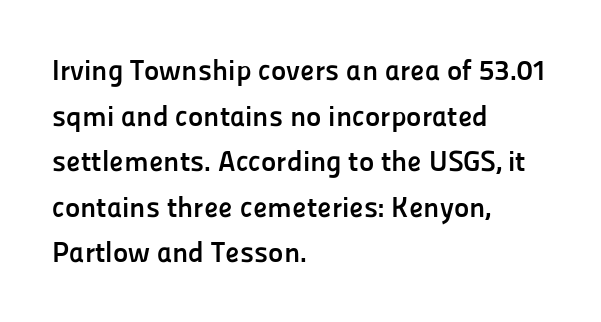
{"serif": "no", "italic": "no", "bold": "yes", "weight": "semibold", "width": "normal", "stroke_contrast": "low", "x_height": "medium", "monospaced": "no", "underline": "no", "align": "left", "line_spacing": "normal", "line_spacing_ratio": 1.57, "letter_spacing": "normal", "letter_spacing_em": 0.0, "glyph_px": 29}
